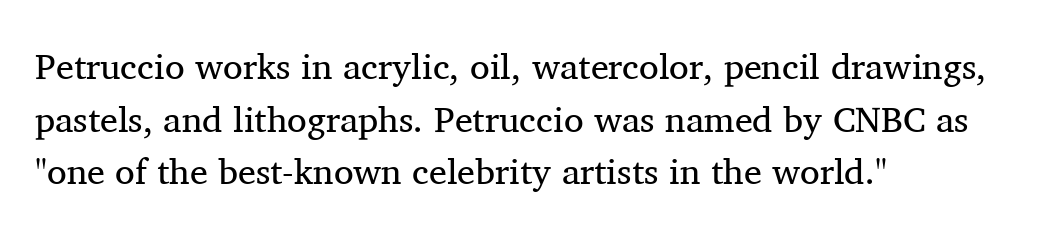
The image shows 36 px regular-weight serif type, upright; set left-aligned, normal line spacing (1.46x), normal letter spacing, not underlined; medium stroke contrast and a medium x-height.
